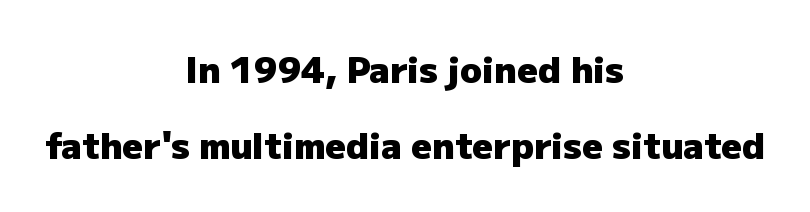
{"serif": "no", "italic": "no", "bold": "yes", "weight": "heavy", "width": "normal", "stroke_contrast": "low", "x_height": "medium", "monospaced": "no", "underline": "no", "align": "center", "line_spacing": "loose", "line_spacing_ratio": 2.12, "letter_spacing": "normal", "letter_spacing_em": 0.0, "glyph_px": 36}
